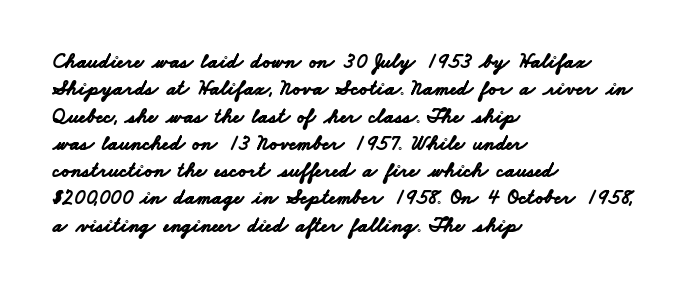
These lines sit exactly where default settings would place them. A typesetter would call this zero additional tracking. The typesetter chose a ragged-right arrangement here. How heavy is the stroke? Heavy — this is a bold.
